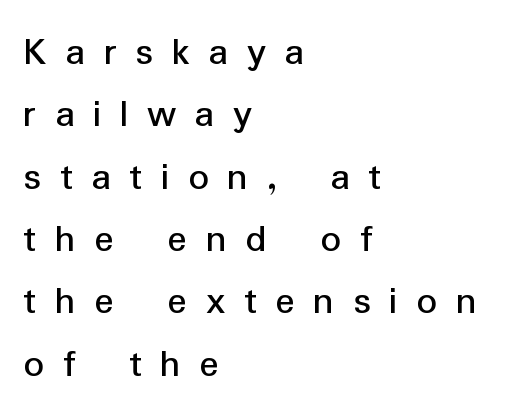
Students, observe: this is what conventionally led text looks like. Teacher's note: observe the even left margin — that is flush-left alignment. Classification — sans serif. The passage shown is typed in a proportional face where columns would drift. A clean baseline with only descenders dipping below it.
